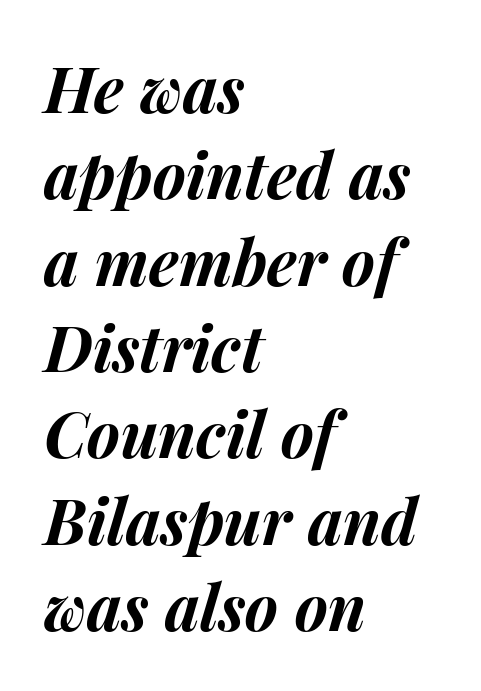
The string is rendered with underlining switched off. Where is the straight margin? On the left. A typesetter would call this proportional, since set widths differ per character. In terms of letterspacing, this is plain default setting.
